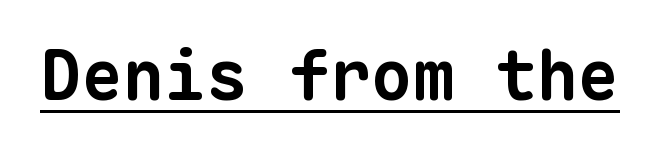
{"serif": "no", "bold": "yes", "weight": "bold", "width": "normal", "stroke_contrast": "low", "x_height": "medium", "monospaced": "yes", "underline": "yes", "letter_spacing": "normal", "letter_spacing_em": 0.0, "glyph_px": 69}
